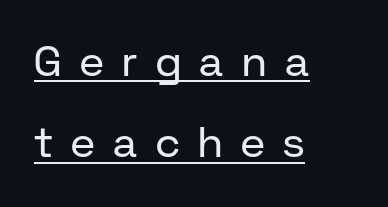
{"serif": "no", "italic": "no", "bold": "no", "weight": "regular", "width": "normal", "stroke_contrast": "low", "x_height": "medium", "monospaced": "no", "underline": "yes", "align": "left", "line_spacing_ratio": 1.89, "letter_spacing": "wide", "letter_spacing_em": 0.43, "glyph_px": 43}
